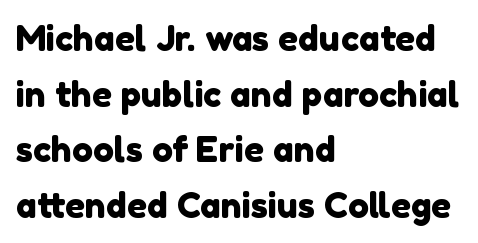
{"serif": "no", "width": "normal", "x_height": "medium", "monospaced": "no", "underline": "no", "align": "left", "line_spacing": "normal", "line_spacing_ratio": 1.59, "letter_spacing": "normal", "letter_spacing_em": 0.0, "glyph_px": 35}
